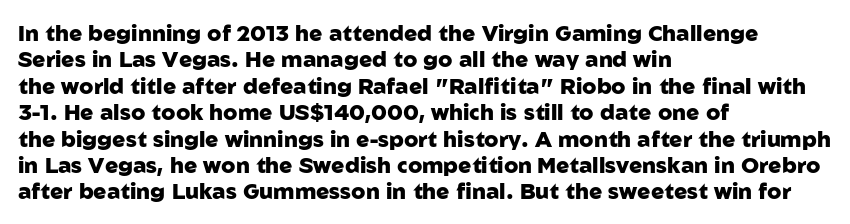
Q: Is the text bold? A: Yes.
Q: Is the text italic (slanted)? A: No, it is upright.
Q: Is the text underlined? A: No.
Q: How is the paragraph aligned? A: Left-aligned.
Q: Is the spacing between letters normal or unusually wide? A: Normal.
